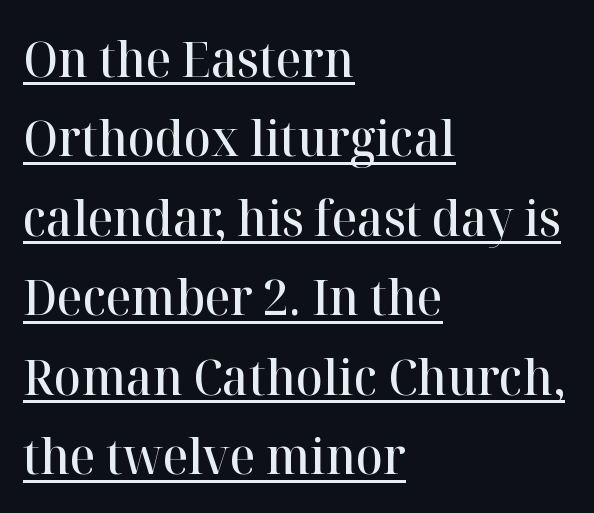
This is moderately heavy type, rendered in semibold. The passage shown stacks its lines at a standard gap. All the whitespace from short lines collects on the right. In designer terms, the underline attribute is active on this setting. Do the characters align in a grid? No, the font is proportional. Letterform terminals end in serifs throughout the passage.
